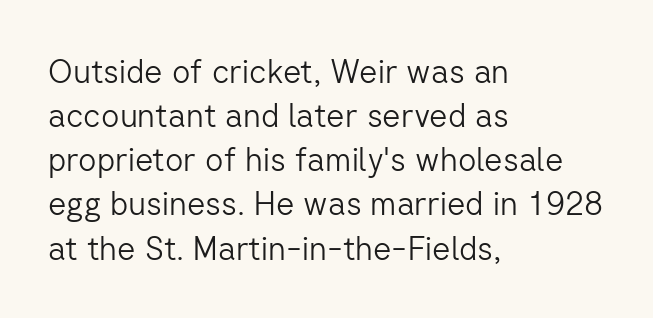
The image shows 32 px light sans-serif type, upright; set left-aligned, normal line spacing (1.38x), normal letter spacing, not underlined; low stroke contrast and a medium x-height.
